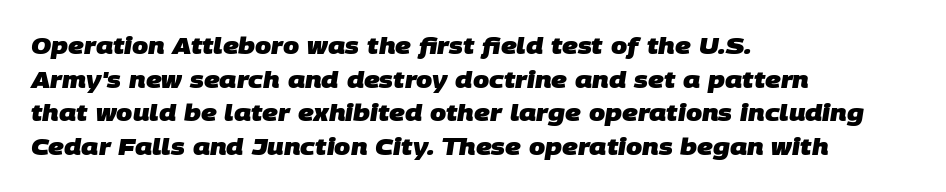
Q: Is the text bold? A: Yes.
Q: Is the text underlined? A: No.
Q: How is the paragraph aligned? A: Left-aligned.
Q: Is the spacing between letters normal or unusually wide? A: Normal.
Q: Is the spacing between lines tight, normal or loose? A: Normal.
